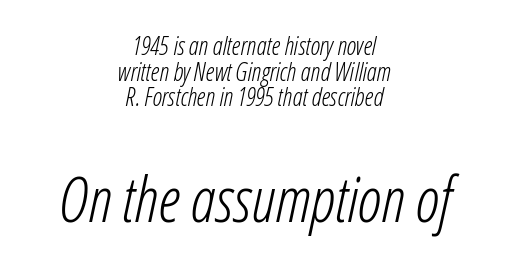
{"italic": "yes", "lean": "right", "slant_degrees": 12, "bold": "no", "weight": "light", "width": "condensed", "stroke_contrast": "low", "x_height": "medium", "monospaced": "no", "underline": "no", "align": "center", "line_spacing": "tight", "line_spacing_ratio": 1.03, "letter_spacing": "normal", "letter_spacing_em": 0.0, "larger_block": "second", "size_ratio": 2.48, "glyph_px": 62}
